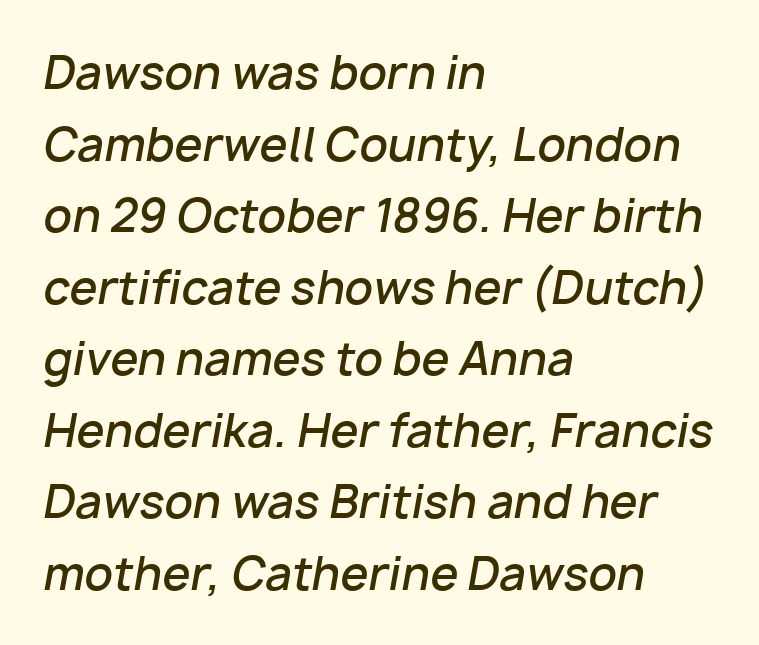
Left-aligned paragraph, ragged on the right. Weight check: semibold — heavier than regular, not quite bold. These lines are rendered in a variable-pitch font. Any mark beneath the type? The region is blank.
